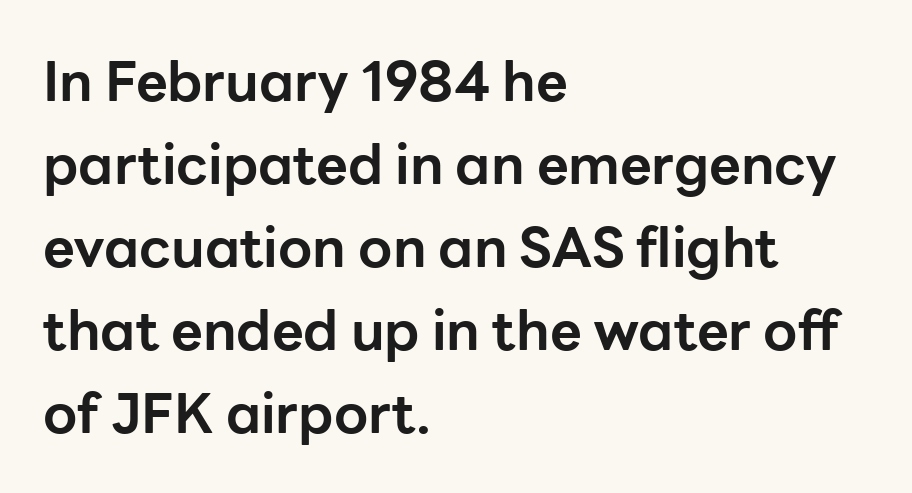
{"serif": "no", "italic": "no", "bold": "yes", "weight": "bold", "width": "normal", "stroke_contrast": "low", "x_height": "medium", "monospaced": "no", "underline": "no", "align": "left", "line_spacing": "normal", "line_spacing_ratio": 1.51, "letter_spacing": "normal", "letter_spacing_em": 0.0, "glyph_px": 55}
